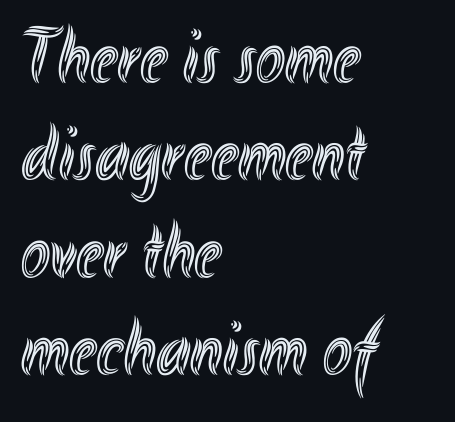
{"width": "condensed", "x_height": "small", "monospaced": "no", "underline": "no", "align": "left", "line_spacing": "normal", "line_spacing_ratio": 1.25, "letter_spacing": "normal", "letter_spacing_em": 0.0, "glyph_px": 78}
